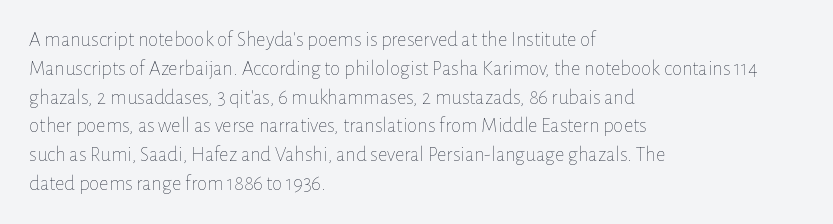
Q: Is the text bold? A: No.
Q: Is the text italic (slanted)? A: No, it is upright.
Q: Is the text underlined? A: No.
Q: How is the paragraph aligned? A: Left-aligned.
Q: Is the spacing between letters normal or unusually wide? A: Normal.
Q: Is the spacing between lines tight, normal or loose? A: Normal.
